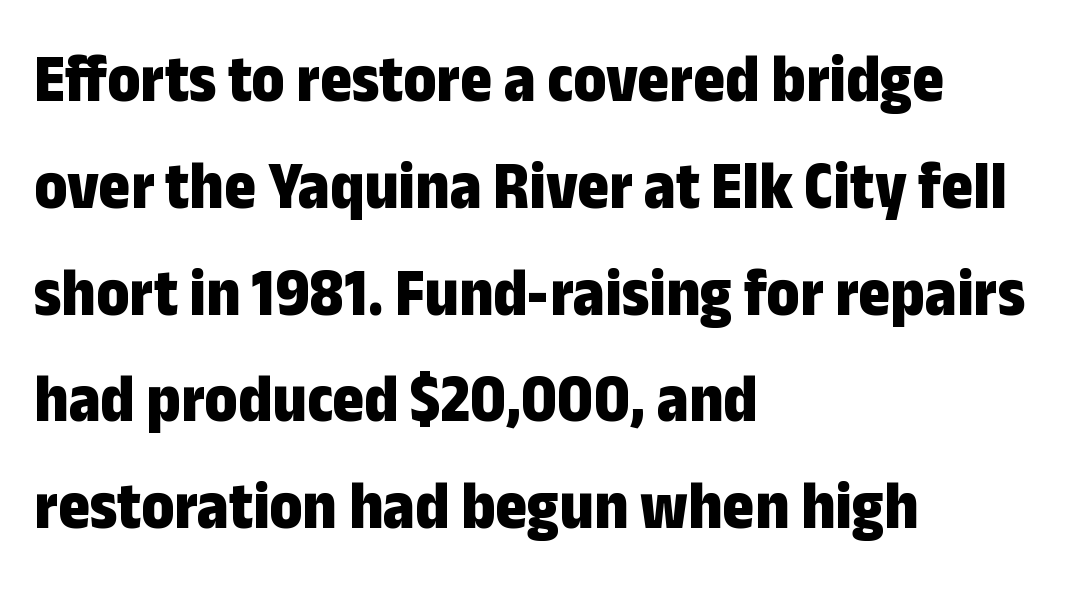
{"serif": "no", "italic": "no", "bold": "yes", "weight": "bold", "width": "condensed", "stroke_contrast": "low", "x_height": "medium", "monospaced": "no", "underline": "no", "align": "left", "line_spacing": "normal", "line_spacing_ratio": 1.57, "letter_spacing": "normal", "letter_spacing_em": 0.0, "glyph_px": 68}
